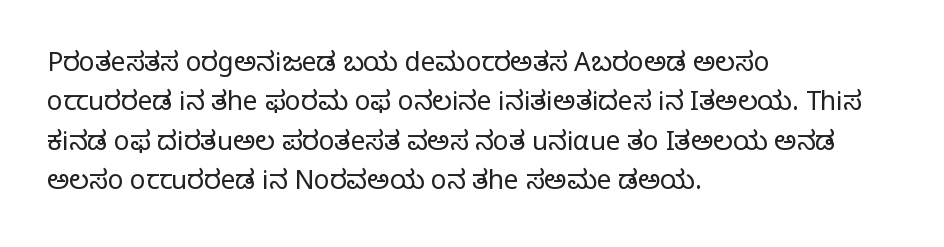
A typesetter would mark this as roman, not italic. Does the leading feel generous? No, just average. The typesetter chose a ragged-right arrangement here. The gaps between neighbouring characters are ordinary and unremarkable. Is this a heavy cut? Hardly; it is regular or lighter. The space directly below the letters is spotless.
